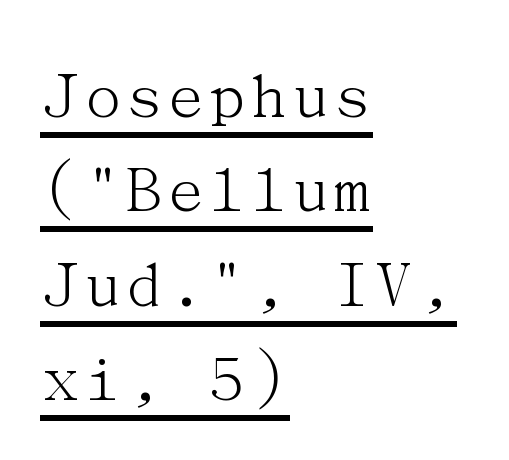
{"serif": "yes", "italic": "no", "bold": "no", "weight": "light", "width": "normal", "stroke_contrast": "medium", "x_height": "medium", "underline": "yes", "align": "left", "line_spacing": "normal", "line_spacing_ratio": 1.33, "letter_spacing": "normal", "letter_spacing_em": 0.0, "glyph_px": 71}
